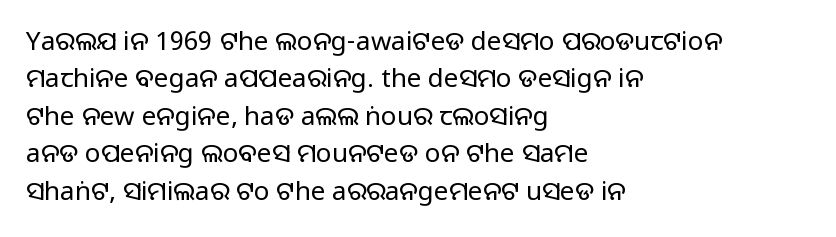
The image shows 26 px text type, upright; set left-aligned, normal line spacing (1.44x), normal letter spacing, not underlined.
